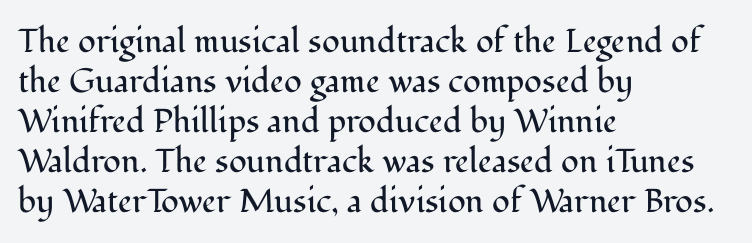
The image shows 33 px regular-weight serif type, upright; set left-aligned, line spacing 1.21x, normal letter spacing, not underlined; medium stroke contrast and a medium x-height.
